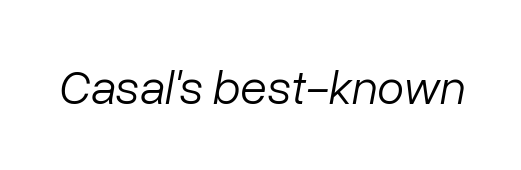
Q: Is the text bold? A: No.
Q: Is the text italic (slanted)? A: Yes, it leans right by about 10 degrees.
Q: Is the text underlined? A: No.
Q: Is the spacing between letters normal or unusually wide? A: Normal.
Q: Width (condensed, normal, or wide)? A: Normal.
Q: Stroke contrast? A: Low.
Q: x-height? A: Medium.
Q: Monospaced? A: No.
